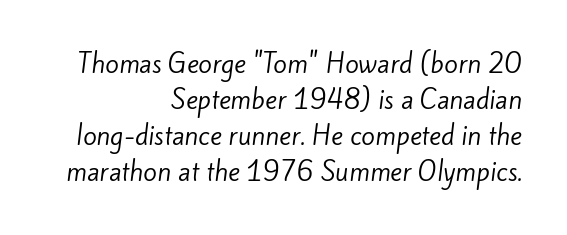
{"bold": "no", "underline": "no", "align": "right", "line_spacing": "normal", "line_spacing_ratio": 1.44, "letter_spacing": "normal", "letter_spacing_em": 0.0, "glyph_px": 25}
